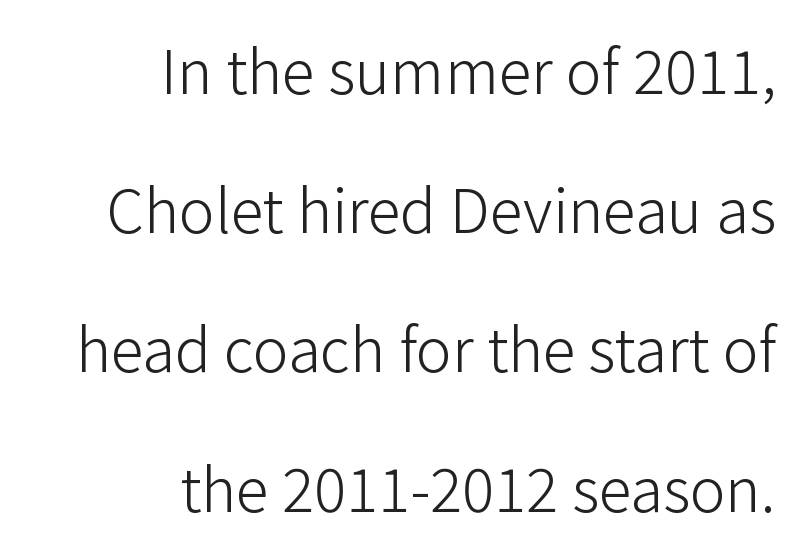
Typographically, this falls in the sans-serif category. The passage is arranged like a letterhead date or caption credit — flush right. Honestly, there is no underline to notice here at all. Every stem runs plumb, perpendicular to the baseline. Is this a fixed-width face? No — the glyphs have proportional, varying widths. The space between consecutive lines is lavish.
